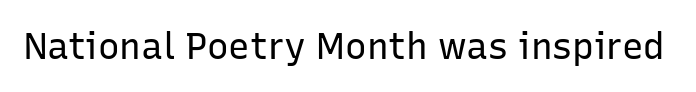
The image shows 36 px regular-weight sans-serif type, upright; set normal letter spacing, not underlined; low stroke contrast and a medium x-height.
